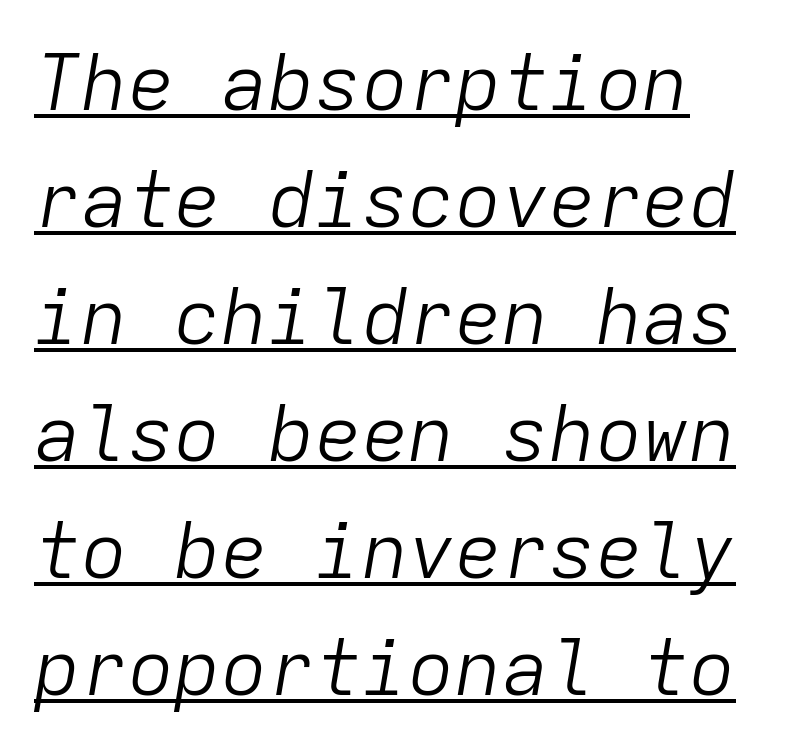
{"italic": "yes", "lean": "right", "slant_degrees": 9, "bold": "no", "weight": "light", "width": "normal", "stroke_contrast": "low", "x_height": "medium", "monospaced": "yes", "underline": "yes", "align": "left", "line_spacing": "normal", "line_spacing_ratio": 1.5, "letter_spacing": "normal", "letter_spacing_em": 0.0, "glyph_px": 78}
